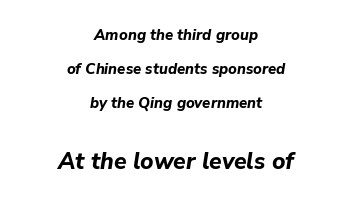
{"italic": "yes", "lean": "right", "slant_degrees": 9, "bold": "yes", "underline": "no", "align": "center", "line_spacing": "loose", "line_spacing_ratio": 2.27, "letter_spacing": "normal", "letter_spacing_em": 0.0, "larger_block": "second", "size_ratio": 1.53, "glyph_px": 23}
